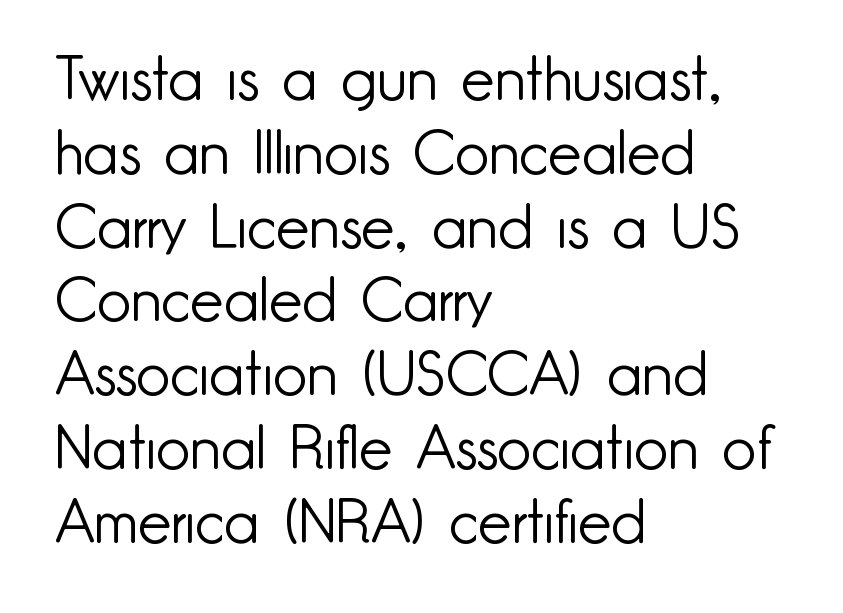
Is this a fixed-width face? No — the glyphs have proportional, varying widths. Nope, no serifs anywhere on these letters. This sample uses an upright cut, with every glyph sitting square on the baseline. Which margin do the lines hug? The left one — the right edge is uneven. The strip under each line holds only bare page. Think standard paragraph weight, or any step lighter than that.
